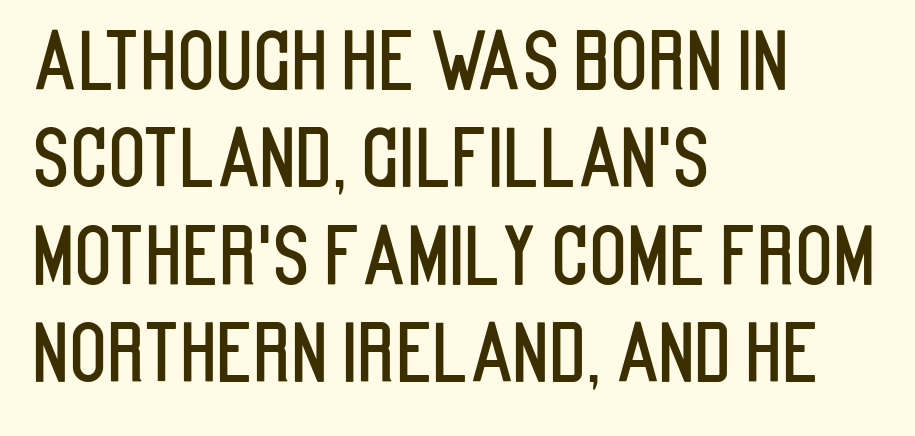
Do the characters align in a grid? No, the font is proportional. The setting favours the left margin, as ordinary paragraphs usually do. The passage shown stacks its lines at a standard gap. Here the glyphs are tracked normally, forming tight word shapes. The face used here is a sans, in the tradition of grotesques and geometrics.
